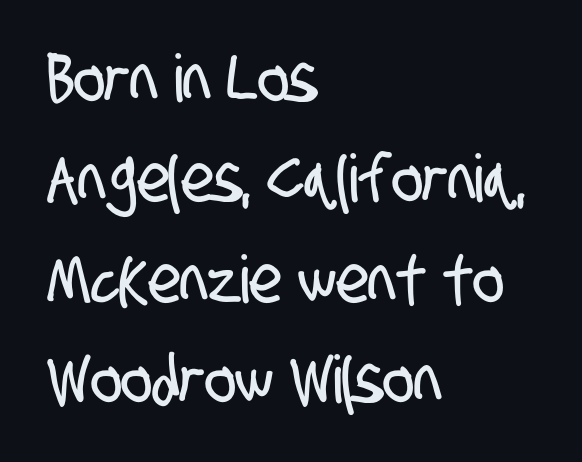
{"serif": "no", "width": "condensed", "stroke_contrast": "low", "x_height": "large", "monospaced": "no", "underline": "no", "align": "left", "line_spacing": "normal", "line_spacing_ratio": 1.52, "letter_spacing": "normal", "letter_spacing_em": 0.0, "glyph_px": 66}
